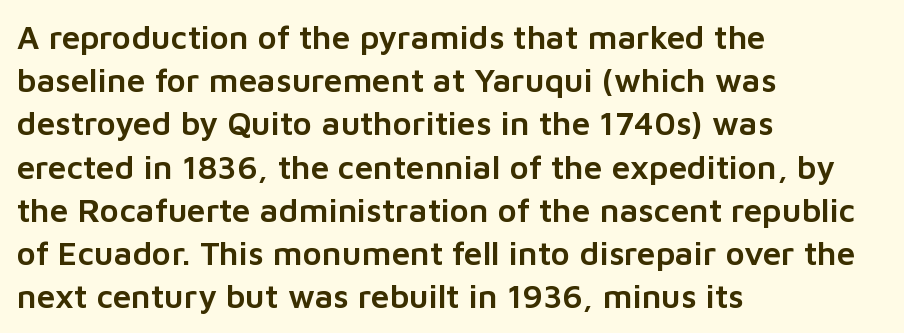
The image shows 33 px sans-serif type, upright; set left-aligned, normal line spacing (1.31x), normal letter spacing, not underlined; low stroke contrast and a medium x-height.
